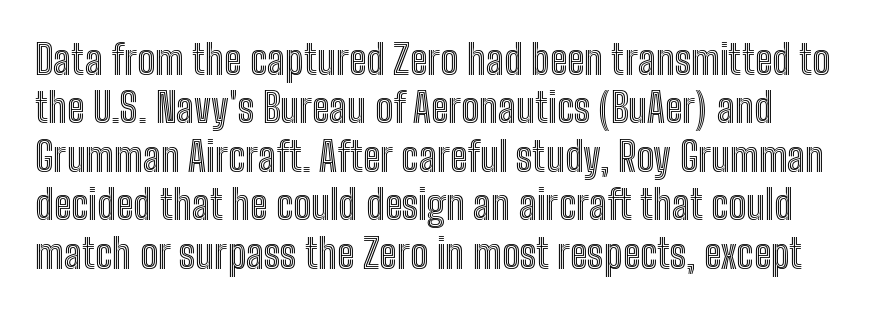
Plain, unruled lines of type. The passage shown is typed in a proportional face where columns would drift. Italic? Not at all — the glyphs are vertical. Compared with typical body copy, the letter spacing here is the same.
